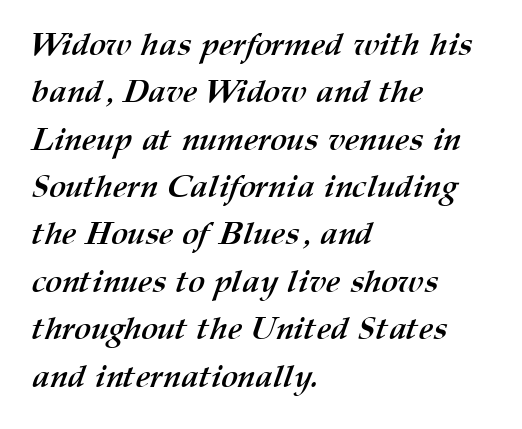
The image shows 32 px semibold type; set left-aligned, normal line spacing (1.48x), normal letter spacing, not underlined; medium stroke contrast and a medium x-height.
